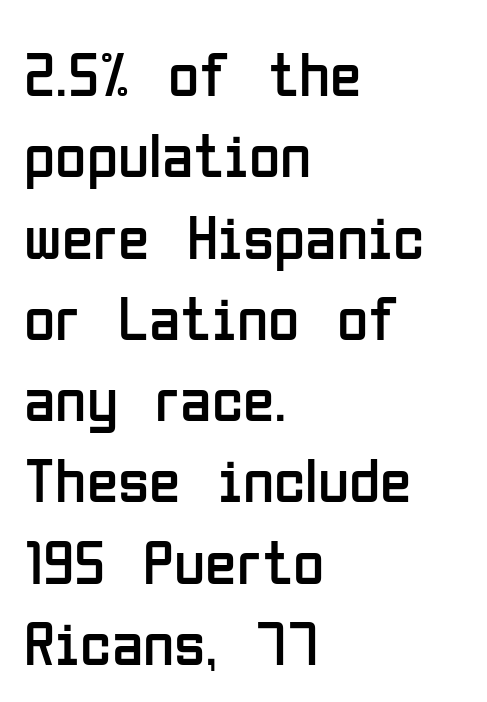
{"serif": "no", "italic": "no", "bold": "no", "weight": "regular", "width": "condensed", "stroke_contrast": "low", "x_height": "medium", "monospaced": "no", "underline": "no", "align": "left", "line_spacing": "normal", "line_spacing_ratio": 1.27, "letter_spacing": "normal", "letter_spacing_em": 0.0, "glyph_px": 64}
